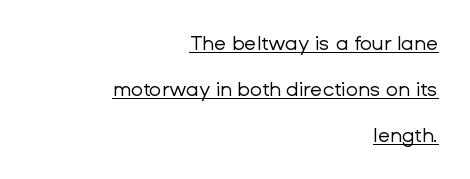
The image shows 20 px text type, upright; set right-aligned, loose line spacing (2.31x), normal letter spacing, underlined.
